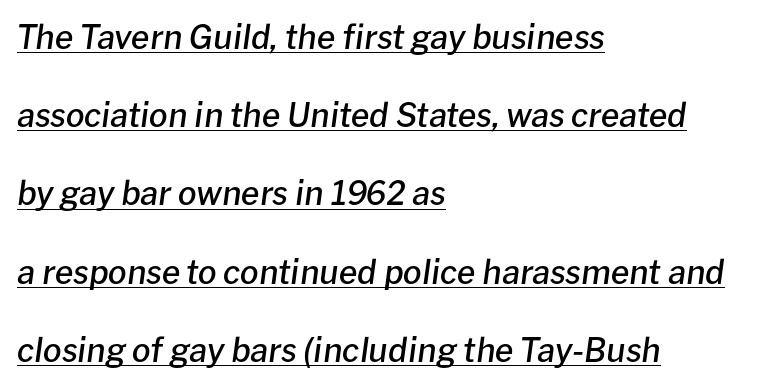
The image shows 33 px semibold type, italic (leaning right); set left-aligned, loose line spacing (2.37x), normal letter spacing, underlined; low stroke contrast and a medium x-height.
